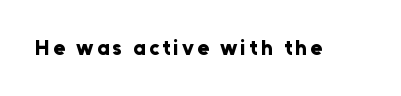
The image shows 21 px bold type, upright; set not underlined.
